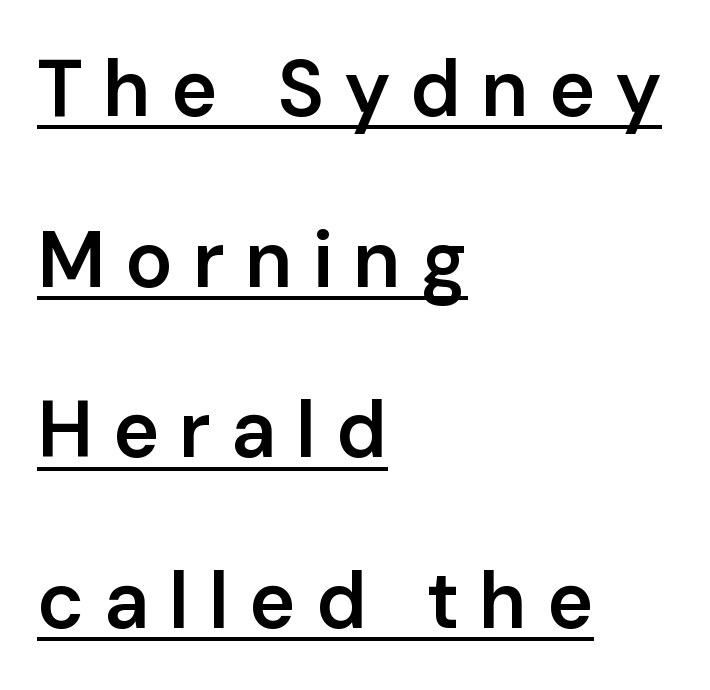
Q: Is the text bold? A: Semi-bold.
Q: Is the text italic (slanted)? A: No, it is upright.
Q: Is the typeface a serif or a sans-serif typeface? A: Sans-serif.
Q: Is the text underlined? A: Yes.
Q: How is the paragraph aligned? A: Left-aligned.
Q: Is the spacing between letters normal or unusually wide? A: Unusually wide.
Q: Is the spacing between lines tight, normal or loose? A: Loose.
Q: Width (condensed, normal, or wide)? A: Normal.
Q: Stroke contrast? A: Low.
Q: x-height? A: Medium.
Q: Monospaced? A: No.
